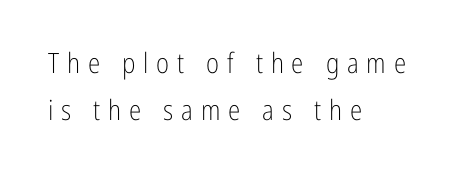
Compared with typical paragraphs, the rows here are spaced about the same. Unbolded letterforms with no extra heft. Line starts are locked; line ends wander. Descenders hang freely into open space. The face used here is a sans, in the tradition of grotesques and geometrics. Display-style spreading of the glyphs; the letterfit is very open.
